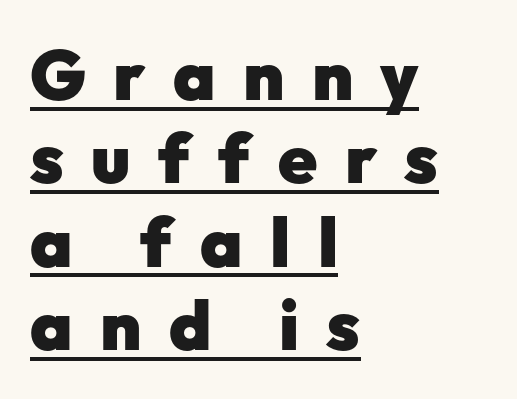
{"serif": "no", "italic": "no", "bold": "yes", "weight": "heavy", "width": "normal", "stroke_contrast": "low", "x_height": "medium", "monospaced": "no", "underline": "yes", "align": "left", "line_spacing_ratio": 1.19, "letter_spacing": "wide", "letter_spacing_em": 0.39, "glyph_px": 70}
